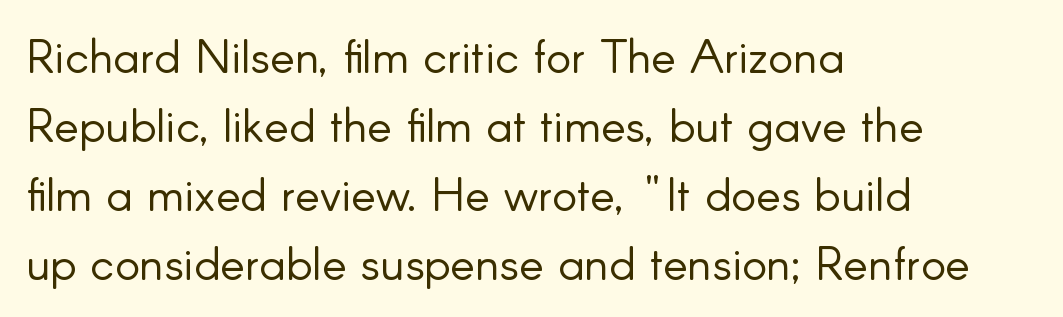
The image shows 47 px light sans-serif type, upright; set left-aligned, normal line spacing (1.47x), normal letter spacing, not underlined; low stroke contrast and a small x-height.
